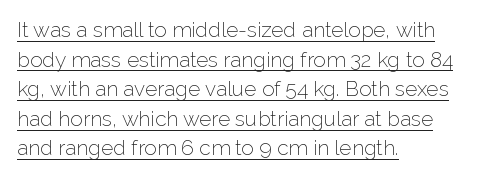
The image shows 21 px text type, upright; set left-aligned, normal line spacing (1.41x), normal letter spacing, underlined.
